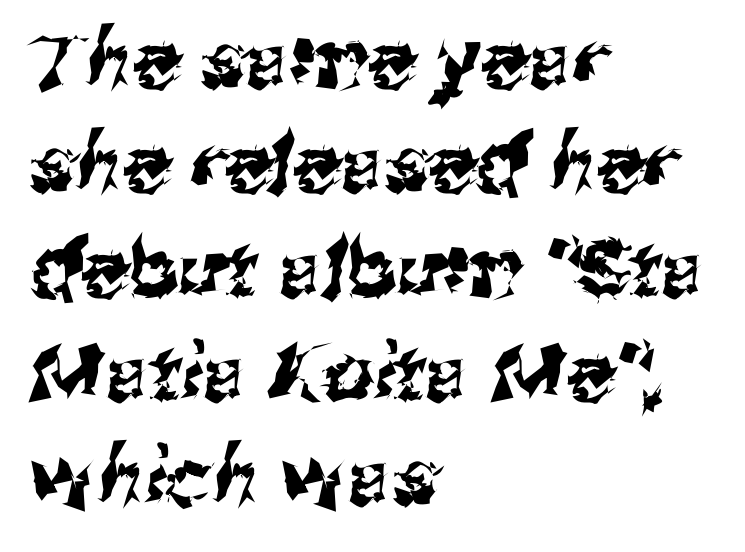
{"serif": "no", "width": "normal", "stroke_contrast": "medium", "x_height": "medium", "monospaced": "no", "underline": "no", "align": "left", "line_spacing": "normal", "line_spacing_ratio": 1.32, "letter_spacing": "normal", "letter_spacing_em": 0.0, "glyph_px": 79}
